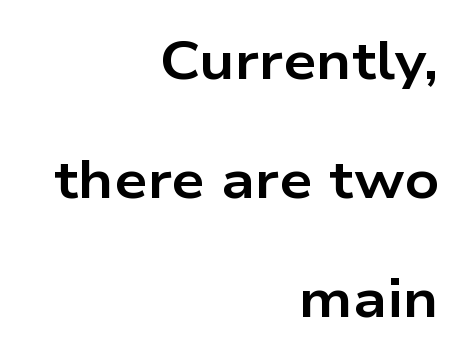
{"serif": "no", "italic": "no", "bold": "yes", "weight": "bold", "width": "wide", "stroke_contrast": "low", "x_height": "medium", "monospaced": "no", "underline": "no", "align": "right", "line_spacing": "loose", "line_spacing_ratio": 2.25, "letter_spacing": "normal", "letter_spacing_em": 0.0, "glyph_px": 53}
